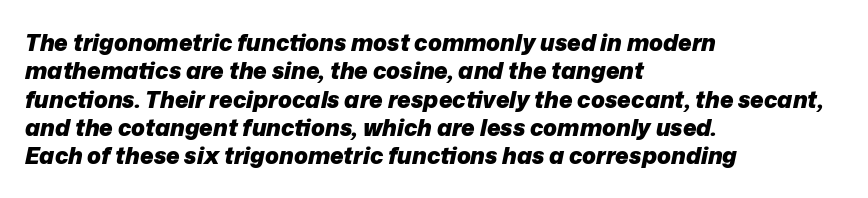
Q: Is the text bold? A: Yes.
Q: Is the text italic (slanted)? A: Yes, it leans right by about 12 degrees.
Q: Is the text underlined? A: No.
Q: How is the paragraph aligned? A: Left-aligned.
Q: Is the spacing between letters normal or unusually wide? A: Normal.
